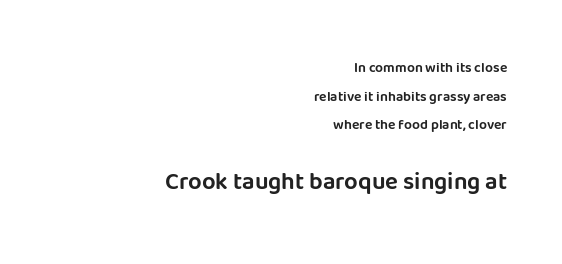
{"italic": "no", "underline": "no", "align": "right", "line_spacing": "loose", "line_spacing_ratio": 2.04, "letter_spacing": "normal", "letter_spacing_em": 0.0, "larger_block": "second", "size_ratio": 1.71, "glyph_px": 24}
